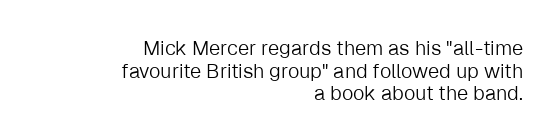
The image shows 20 px text type, upright; set right-aligned, tight line spacing (1.13x), normal letter spacing, not underlined.
